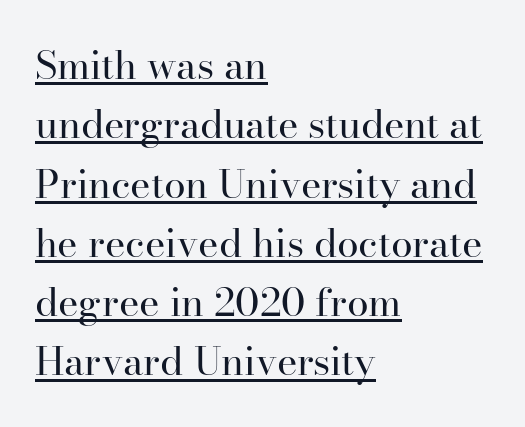
Q: Is the text bold? A: No.
Q: Is the text italic (slanted)? A: No, it is upright.
Q: Is the typeface a serif or a sans-serif typeface? A: Serif.
Q: Is the text underlined? A: Yes.
Q: How is the paragraph aligned? A: Left-aligned.
Q: Is the spacing between letters normal or unusually wide? A: Normal.
Q: Is the spacing between lines tight, normal or loose? A: Normal.
Q: Width (condensed, normal, or wide)? A: Normal.
Q: Stroke contrast? A: High.
Q: x-height? A: Small.
Q: Monospaced? A: No.
